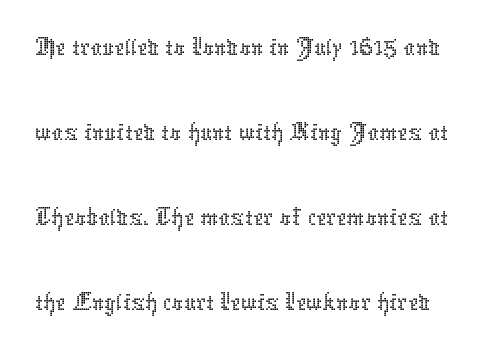
Q: Is the text bold? A: No.
Q: Is the text italic (slanted)? A: No, it is upright.
Q: Is the text underlined? A: No.
Q: Is the spacing between letters normal or unusually wide? A: Normal.
Q: Is the spacing between lines tight, normal or loose? A: Normal.
Q: Width (condensed, normal, or wide)? A: Normal.
Q: Stroke contrast? A: Low.
Q: x-height? A: Medium.
Q: Monospaced? A: No.
